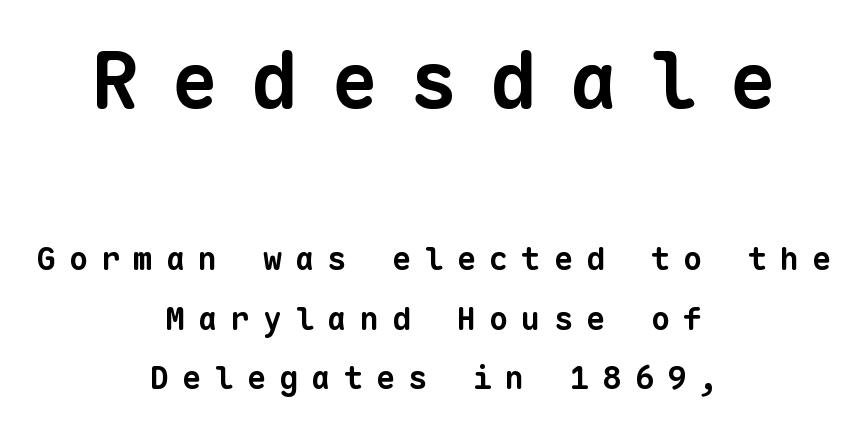
{"serif": "no", "bold": "yes", "weight": "bold", "width": "normal", "stroke_contrast": "low", "x_height": "medium", "monospaced": "yes", "underline": "no", "align": "center", "line_spacing_ratio": 1.86, "letter_spacing": "wide", "letter_spacing_em": 0.41, "larger_block": "first", "size_ratio": 2.47, "glyph_px": 79}
